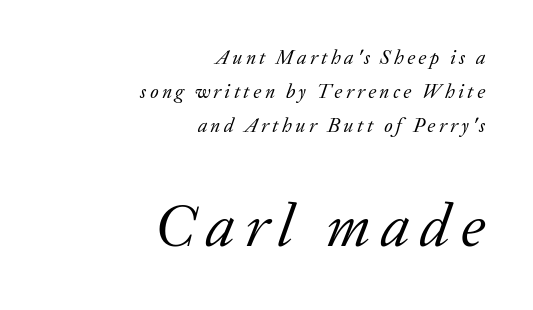
Q: Is the text bold? A: No.
Q: Is the text italic (slanted)? A: Yes, it leans right by about 20 degrees.
Q: Is the typeface a serif or a sans-serif typeface? A: Serif.
Q: Is the text underlined? A: No.
Q: How is the paragraph aligned? A: Right-aligned.
Q: Which block of text is set in a larger size, the first (top) or the second (bottom)? A: The second (bottom) one.
Q: Width (condensed, normal, or wide)? A: Normal.
Q: Stroke contrast? A: Low.
Q: x-height? A: Medium.
Q: Monospaced? A: No.
